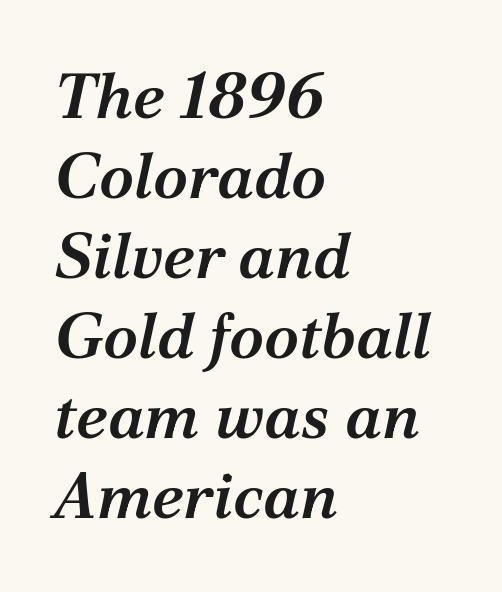
{"serif": "yes", "italic": "yes", "lean": "right", "slant_degrees": 12, "bold": "semi", "weight": "semibold", "width": "normal", "stroke_contrast": "medium", "x_height": "medium", "monospaced": "no", "underline": "no", "align": "left", "line_spacing": "normal", "line_spacing_ratio": 1.25, "letter_spacing": "normal", "letter_spacing_em": 0.0, "glyph_px": 64}
